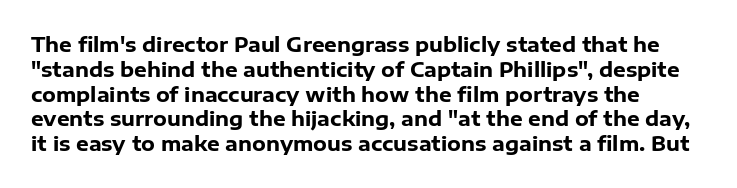
{"italic": "no", "bold": "yes", "underline": "no", "line_spacing_ratio": 1.24, "letter_spacing": "normal", "letter_spacing_em": 0.0, "glyph_px": 20}
